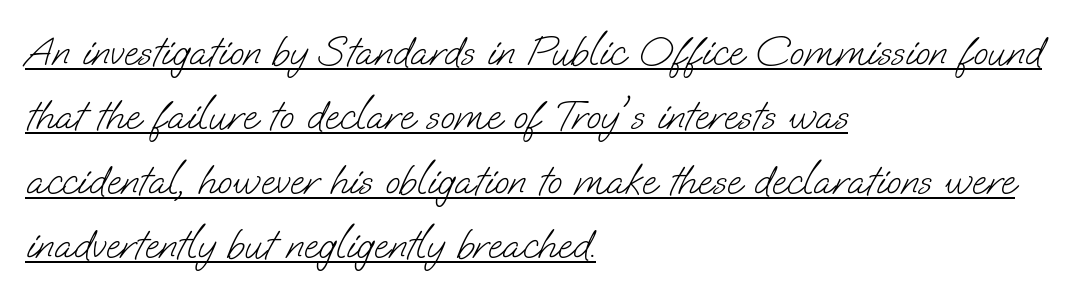
{"serif": "no", "bold": "no", "weight": "light", "width": "normal", "stroke_contrast": "low", "x_height": "small", "monospaced": "no", "underline": "yes", "align": "left", "line_spacing": "normal", "line_spacing_ratio": 1.5, "letter_spacing": "normal", "letter_spacing_em": 0.0, "glyph_px": 43}
